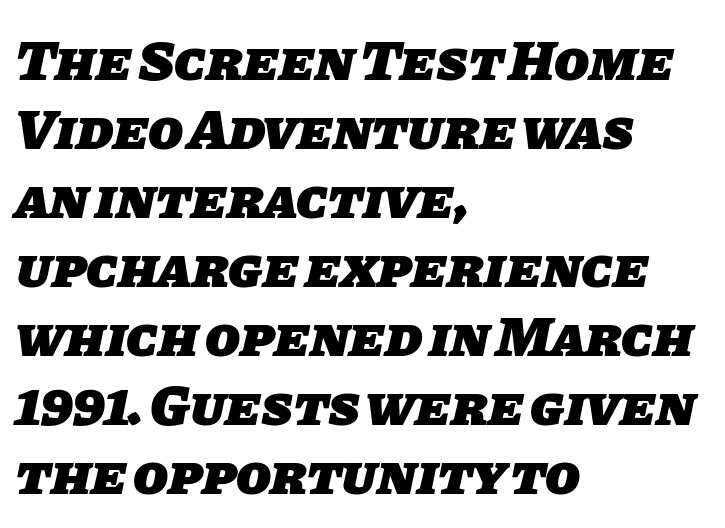
The image shows 57 px heavy type; set left-aligned, line spacing 1.21x, normal letter spacing, not underlined; low stroke contrast and a large x-height.
